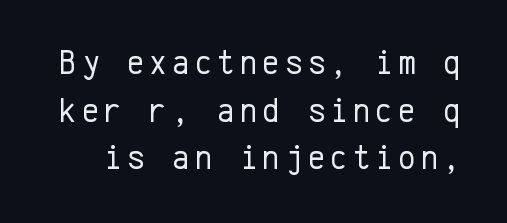
{"serif": "no", "italic": "no", "bold": "no", "weight": "regular", "width": "normal", "stroke_contrast": "low", "x_height": "medium", "monospaced": "yes", "underline": "no", "line_spacing": "normal", "line_spacing_ratio": 1.4, "glyph_px": 34}
